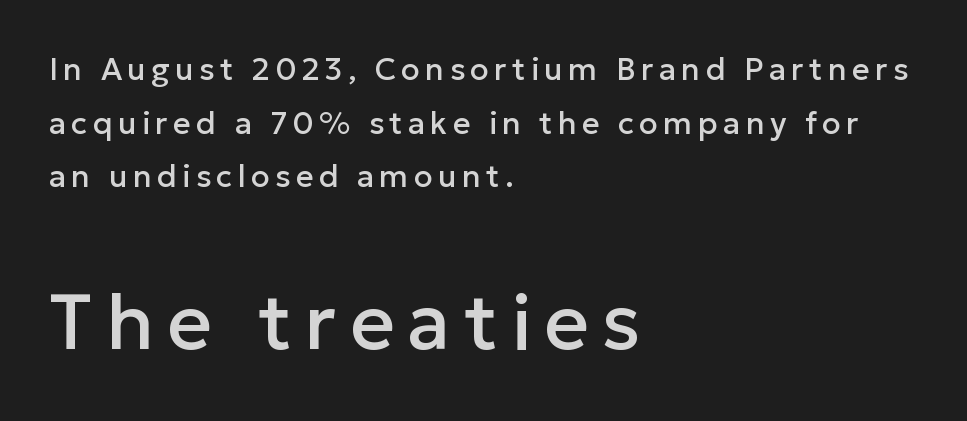
Q: Is the text italic (slanted)? A: No, it is upright.
Q: Is the typeface a serif or a sans-serif typeface? A: Sans-serif.
Q: Is the text underlined? A: No.
Q: How is the paragraph aligned? A: Left-aligned.
Q: Which block of text is set in a larger size, the first (top) or the second (bottom)? A: The second (bottom) one.
Q: Width (condensed, normal, or wide)? A: Normal.
Q: Stroke contrast? A: Low.
Q: x-height? A: Medium.
Q: Monospaced? A: No.
